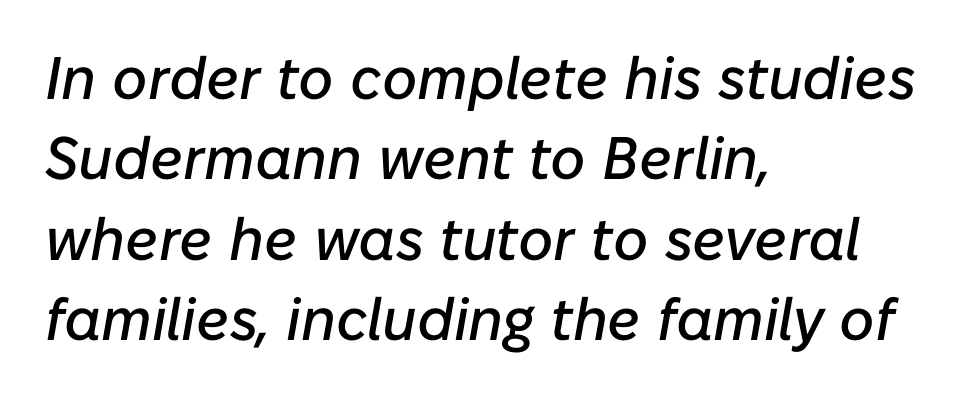
{"italic": "yes", "lean": "right", "slant_degrees": 10, "width": "normal", "stroke_contrast": "low", "x_height": "medium", "monospaced": "no", "underline": "no", "align": "left", "line_spacing": "normal", "line_spacing_ratio": 1.34, "letter_spacing": "normal", "letter_spacing_em": 0.0, "glyph_px": 60}
